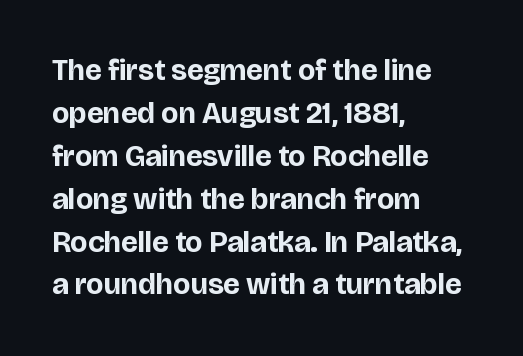
You could not count columns in this text — the font is proportionally spaced. In terms of posture, this sample is upright. Is there much room between lines? A standard amount, neither cramped nor airy. Where is the straight margin? On the left. Look at the bottom of the vertical strokes: they stop flat, with no serifs.
